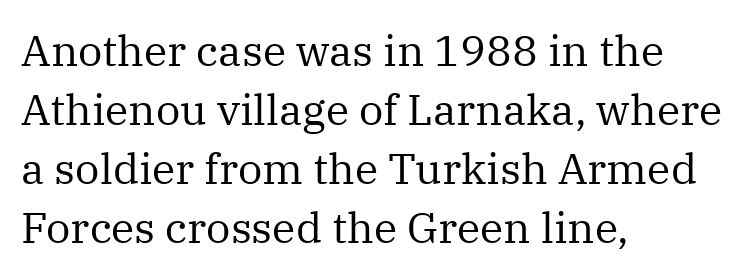
Spacing verdict: proportional, widths tailored to each character. The face looks like a standard text weight, possibly lighter. Caption: multi-line text, flush left, ragged right. This rendering leaves character spacing at its baseline value.
